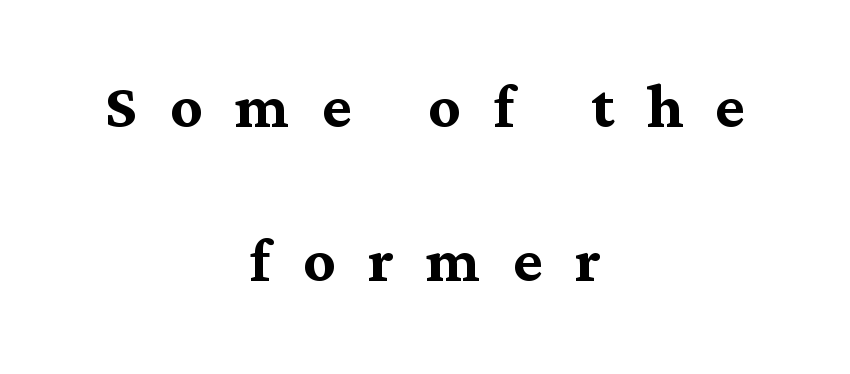
The image shows 79 px semibold serif type, upright; set centered, loose line spacing (1.95x), unusually wide letter spacing (+0.41 em), not underlined; medium stroke contrast and a medium x-height.
